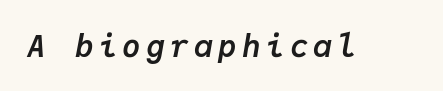
The image shows 31 px semibold type, italic (leaning right), monospaced; set not underlined; low stroke contrast and a medium x-height.
